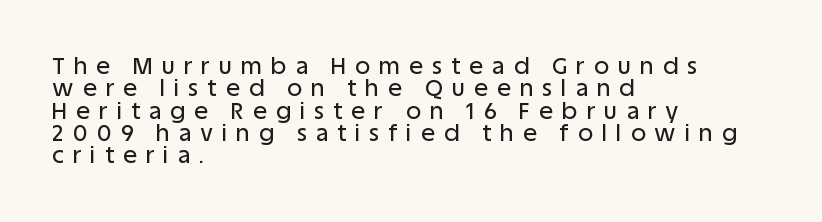
Q: Is the text italic (slanted)? A: No, it is upright.
Q: Is the text underlined? A: No.
Q: How is the paragraph aligned? A: Left-aligned.
Q: Is the spacing between letters normal or unusually wide? A: Unusually wide.
Q: Is the spacing between lines tight, normal or loose? A: Tight.
